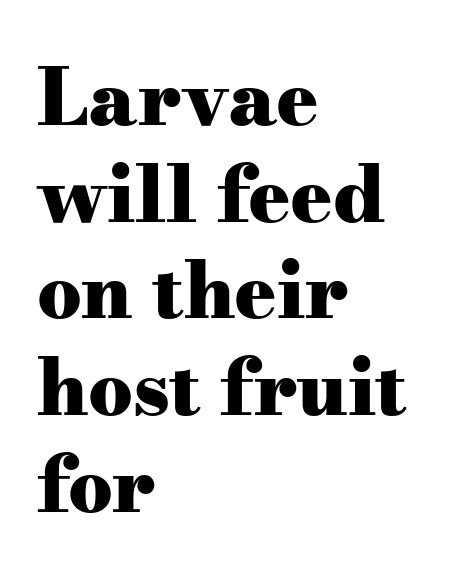
Q: Is the text bold? A: Yes.
Q: Is the text italic (slanted)? A: No, it is upright.
Q: Is the typeface a serif or a sans-serif typeface? A: Serif.
Q: Is the text underlined? A: No.
Q: How is the paragraph aligned? A: Left-aligned.
Q: Is the spacing between letters normal or unusually wide? A: Normal.
Q: Width (condensed, normal, or wide)? A: Wide.
Q: Stroke contrast? A: Medium.
Q: x-height? A: Small.
Q: Monospaced? A: No.
